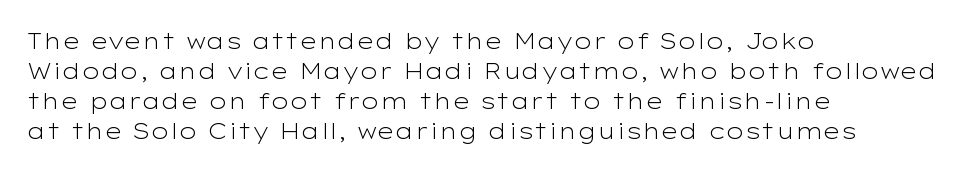
The letterforms sit shoulder to shoulder at normal distance. The space directly below the letters is spotless. Counters stay open thanks to moderate or lighter strokes. The vertical gap from one line to the next is medium. Ascenders rise straight up at ninety degrees. The ragged edge is on the right, which tells us the setting is flush left.
